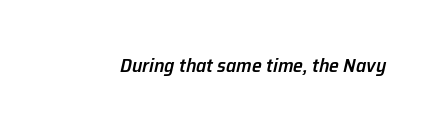
The type is set solid horizontally, with unmodified tracking. It's the slanting kind of type. Compared with an ordinary text face, these strokes are moderately heavier — a semibold. Rule under the text: the space is simply empty.
